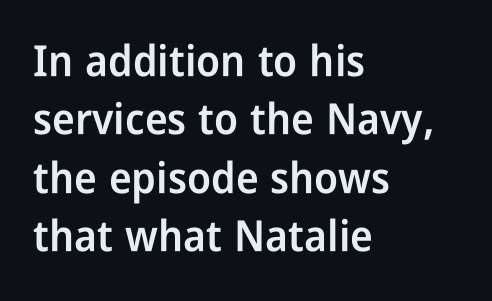
Q: Is the text bold? A: Semi-bold.
Q: Is the text italic (slanted)? A: No, it is upright.
Q: Is the typeface a serif or a sans-serif typeface? A: Sans-serif.
Q: Is the text underlined? A: No.
Q: How is the paragraph aligned? A: Left-aligned.
Q: Is the spacing between letters normal or unusually wide? A: Normal.
Q: Is the spacing between lines tight, normal or loose? A: Normal.
Q: Width (condensed, normal, or wide)? A: Condensed.
Q: Stroke contrast? A: Low.
Q: x-height? A: Medium.
Q: Monospaced? A: No.
